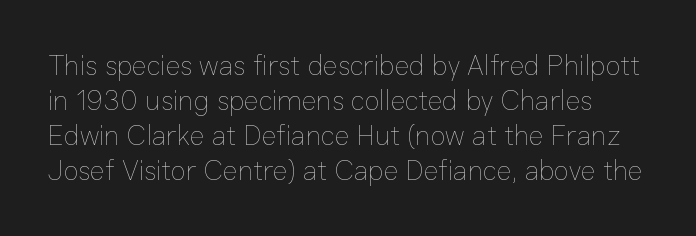
{"italic": "no", "bold": "no", "weight": "thin", "width": "normal", "stroke_contrast": "low", "x_height": "medium", "monospaced": "no", "underline": "no", "line_spacing": "normal", "line_spacing_ratio": 1.25, "letter_spacing": "normal", "letter_spacing_em": 0.0, "glyph_px": 28}
